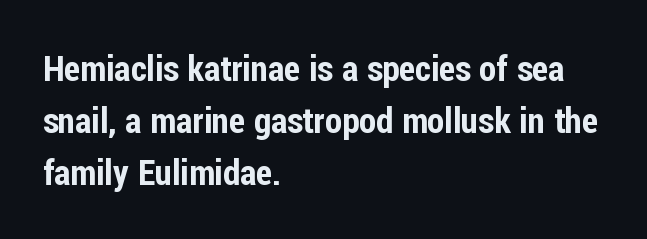
Q: Is the text italic (slanted)? A: No, it is upright.
Q: Is the typeface a serif or a sans-serif typeface? A: Sans-serif.
Q: Is the text underlined? A: No.
Q: How is the paragraph aligned? A: Left-aligned.
Q: Is the spacing between letters normal or unusually wide? A: Normal.
Q: Is the spacing between lines tight, normal or loose? A: Normal.
Q: Width (condensed, normal, or wide)? A: Condensed.
Q: Stroke contrast? A: Low.
Q: x-height? A: Medium.
Q: Monospaced? A: No.
